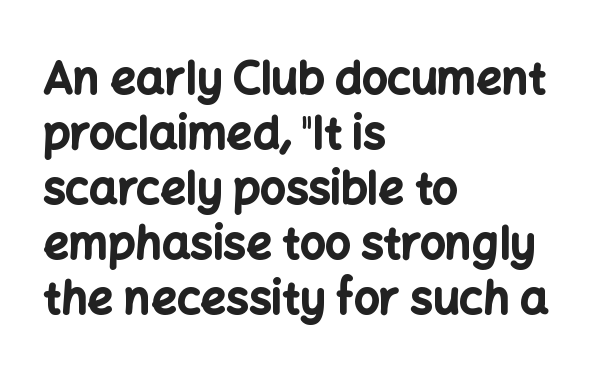
{"serif": "no", "italic": "no", "bold": "yes", "weight": "bold", "width": "normal", "stroke_contrast": "low", "x_height": "medium", "monospaced": "no", "underline": "no", "align": "left", "line_spacing_ratio": 1.22, "letter_spacing": "normal", "letter_spacing_em": 0.0, "glyph_px": 45}
